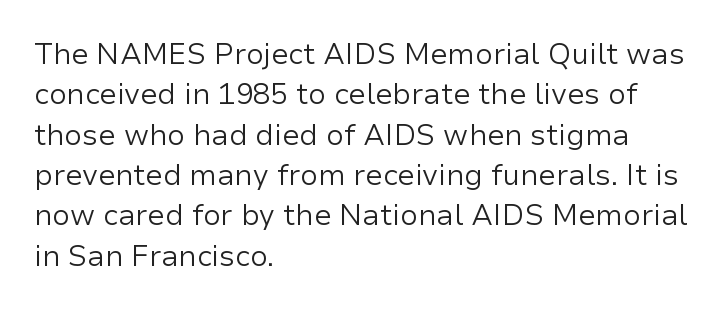
Q: Is the text bold? A: No.
Q: Is the text italic (slanted)? A: No, it is upright.
Q: Is the typeface a serif or a sans-serif typeface? A: Sans-serif.
Q: Is the text underlined? A: No.
Q: How is the paragraph aligned? A: Left-aligned.
Q: Is the spacing between letters normal or unusually wide? A: Normal.
Q: Is the spacing between lines tight, normal or loose? A: Normal.
Q: Width (condensed, normal, or wide)? A: Normal.
Q: Stroke contrast? A: Low.
Q: x-height? A: Medium.
Q: Monospaced? A: No.
